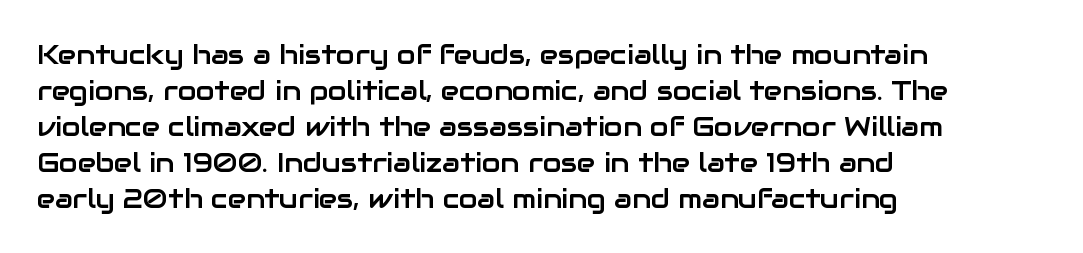
Vertically, the passage feels balanced, rows spaced as you'd expect. The face used here is rendered with its standard letterfit. The words here are not underlined. Posture: straight, roman, zero tilt.
